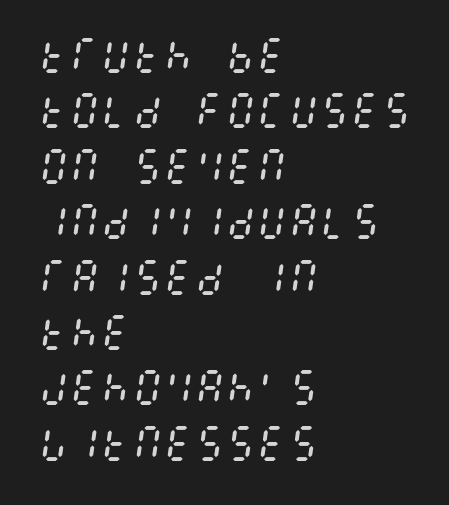
{"italic": "yes", "lean": "right", "slant_degrees": 8, "bold": "no", "weight": "regular", "width": "condensed", "stroke_contrast": "medium", "x_height": "large", "underline": "no", "align": "left", "line_spacing": "normal", "line_spacing_ratio": 1.42, "letter_spacing": "normal", "letter_spacing_em": 0.0, "glyph_px": 39}
